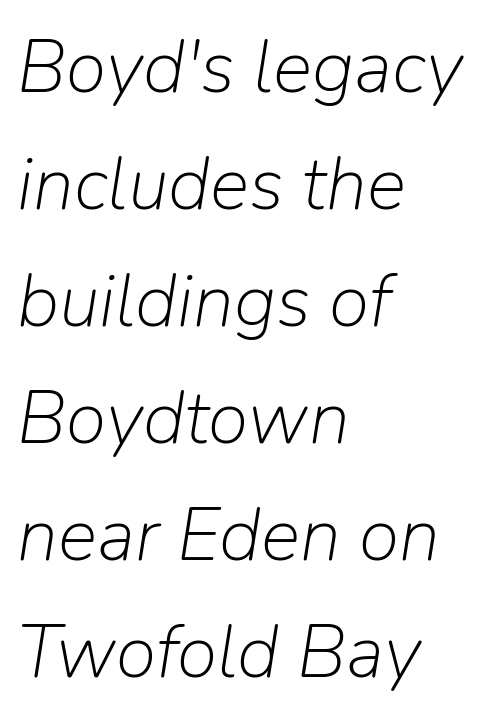
Any mark beneath the type? The region is blank. Emphasis-style slanted type is in use. Standard letterfit; no display-style spreading of the glyphs. Stems here are at most as thick as an everyday book face. Leading: standard.
